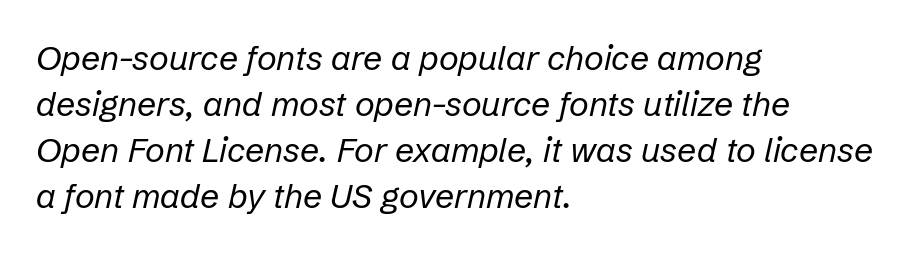
Q: Is the text bold? A: No.
Q: Is the text italic (slanted)? A: Yes, it leans right by about 12 degrees.
Q: Is the text underlined? A: No.
Q: How is the paragraph aligned? A: Left-aligned.
Q: Is the spacing between letters normal or unusually wide? A: Normal.
Q: Is the spacing between lines tight, normal or loose? A: Normal.
Q: Width (condensed, normal, or wide)? A: Normal.
Q: Stroke contrast? A: Low.
Q: x-height? A: Medium.
Q: Monospaced? A: No.
